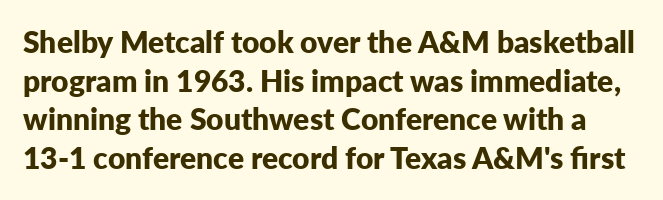
{"serif": "no", "italic": "no", "bold": "yes", "weight": "bold", "width": "normal", "stroke_contrast": "low", "x_height": "medium", "monospaced": "no", "underline": "no", "line_spacing": "normal", "line_spacing_ratio": 1.29, "letter_spacing": "normal", "letter_spacing_em": 0.0, "glyph_px": 30}
